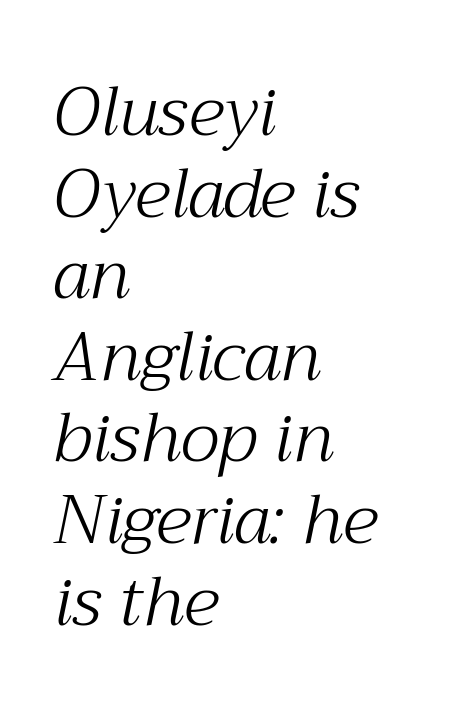
{"serif": "yes", "italic": "yes", "lean": "right", "slant_degrees": 12, "bold": "no", "weight": "light", "width": "normal", "stroke_contrast": "medium", "x_height": "medium", "monospaced": "no", "underline": "no", "align": "left", "line_spacing_ratio": 1.2, "letter_spacing": "normal", "letter_spacing_em": 0.0, "glyph_px": 68}
